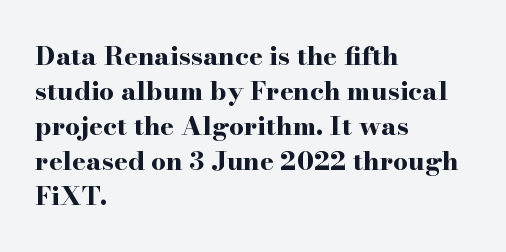
Spacing between characters is what you'd get straight out of the box. If you drew a line through each stem, it would be perfectly vertical. Which margin do the lines hug? The left one — the right edge is uneven. Leading: standard. Is the type bold? Yes — the strokes are clearly thick and heavy.
